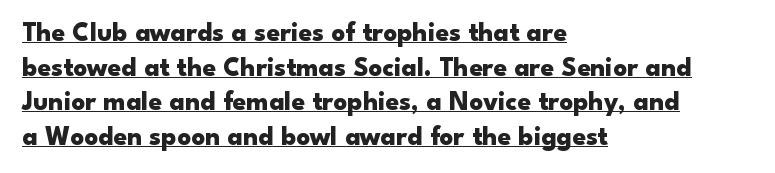
Q: Is the text bold? A: Yes.
Q: Is the text italic (slanted)? A: No, it is upright.
Q: Is the text underlined? A: Yes.
Q: How is the paragraph aligned? A: Left-aligned.
Q: Is the spacing between letters normal or unusually wide? A: Normal.
Q: Is the spacing between lines tight, normal or loose? A: Normal.
